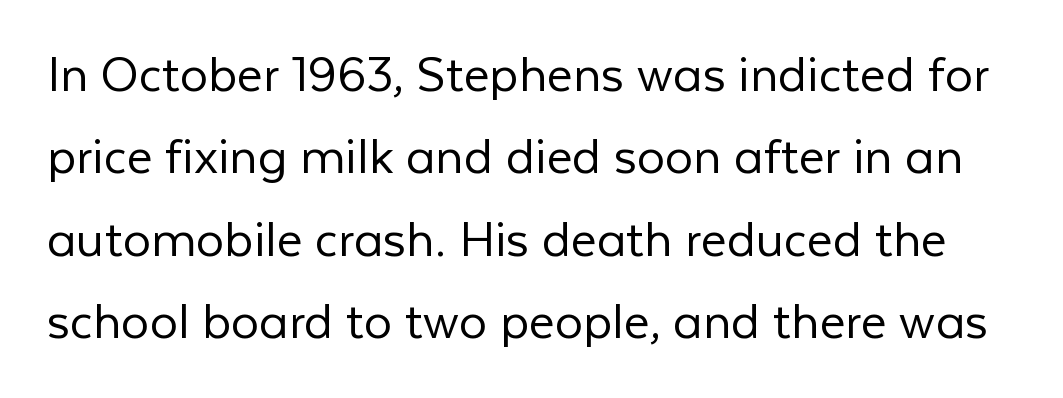
The image shows 56 px light sans-serif type, upright; set normal line spacing (1.47x), normal letter spacing, not underlined; low stroke contrast and a medium x-height.
